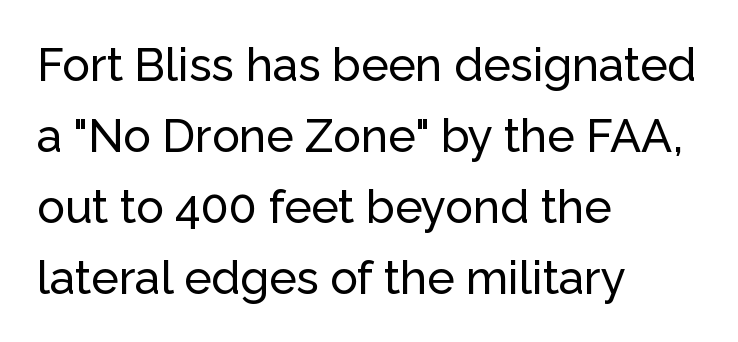
The image shows 46 px sans-serif type, upright; set left-aligned, normal line spacing (1.54x), normal letter spacing, not underlined; low stroke contrast and a medium x-height.
